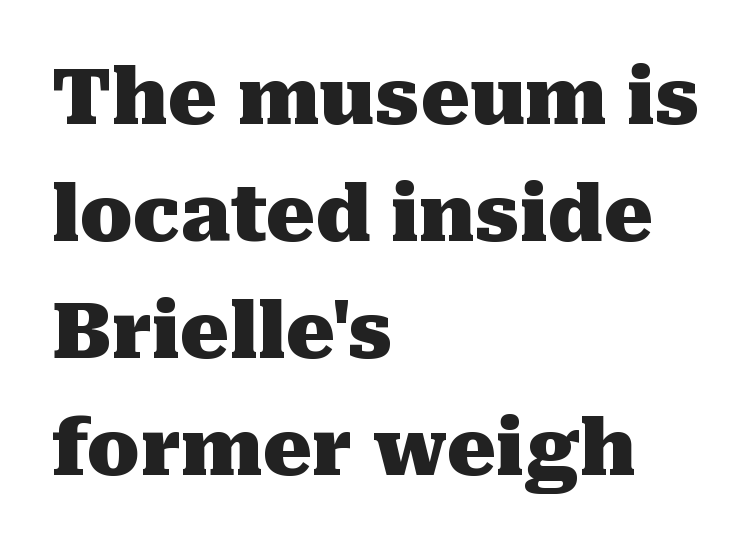
{"serif": "yes", "italic": "no", "bold": "yes", "weight": "heavy", "width": "normal", "stroke_contrast": "medium", "x_height": "medium", "monospaced": "no", "underline": "no", "align": "left", "line_spacing": "normal", "line_spacing_ratio": 1.52, "letter_spacing": "normal", "letter_spacing_em": 0.0, "glyph_px": 77}
